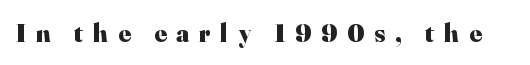
Q: Is the text bold? A: Yes.
Q: Is the text italic (slanted)? A: No, it is upright.
Q: Is the text underlined? A: No.
Q: Is the spacing between letters normal or unusually wide? A: Unusually wide.
